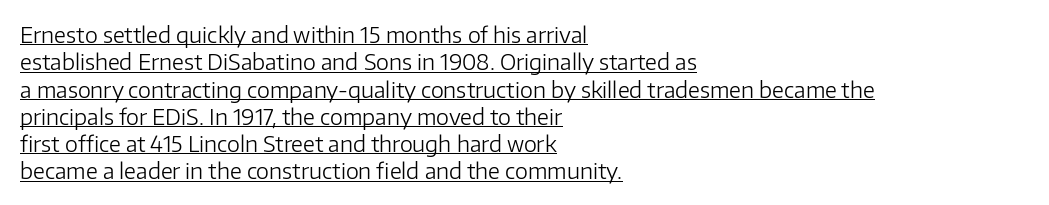
The image shows 22 px text type, upright; set left-aligned, line spacing 1.24x, normal letter spacing, underlined.
